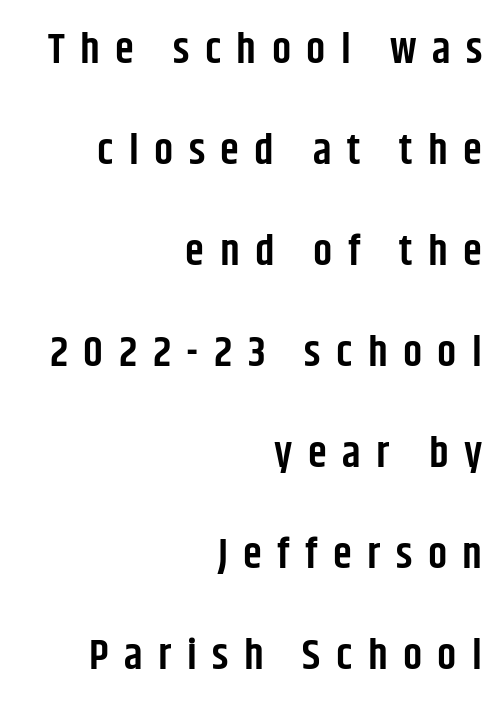
Line spacing here is loose. The characters look somewhat weighty, a semibold short of true bold. This sample uses a sans-serif face. Look at the tracking — it's clearly loosened, letters drifting apart.
